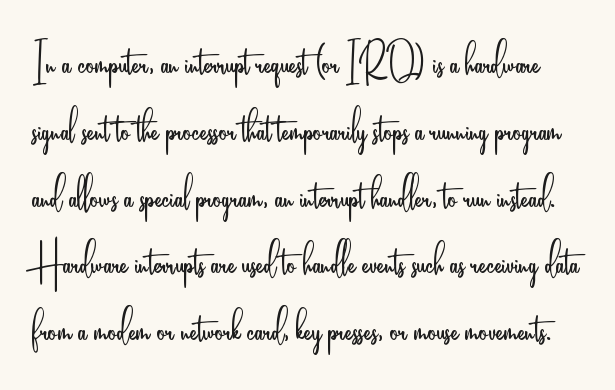
Q: Is the text bold? A: No.
Q: Is the typeface a serif or a sans-serif typeface? A: Sans-serif.
Q: Is the text underlined? A: No.
Q: Is the spacing between letters normal or unusually wide? A: Normal.
Q: Is the spacing between lines tight, normal or loose? A: Normal.
Q: Width (condensed, normal, or wide)? A: Condensed.
Q: Stroke contrast? A: Low.
Q: x-height? A: Small.
Q: Monospaced? A: No.
